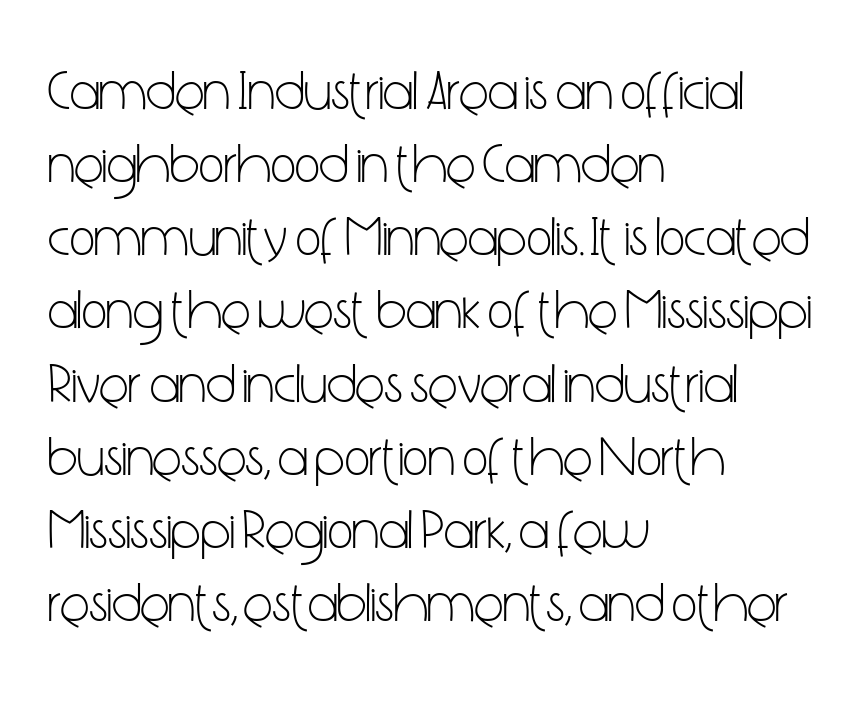
Q: Is the text bold? A: No.
Q: Is the text italic (slanted)? A: No, it is upright.
Q: Is the typeface a serif or a sans-serif typeface? A: Sans-serif.
Q: Is the text underlined? A: No.
Q: How is the paragraph aligned? A: Left-aligned.
Q: Is the spacing between letters normal or unusually wide? A: Normal.
Q: Is the spacing between lines tight, normal or loose? A: Normal.
Q: Width (condensed, normal, or wide)? A: Condensed.
Q: Stroke contrast? A: Low.
Q: x-height? A: Medium.
Q: Monospaced? A: No.
